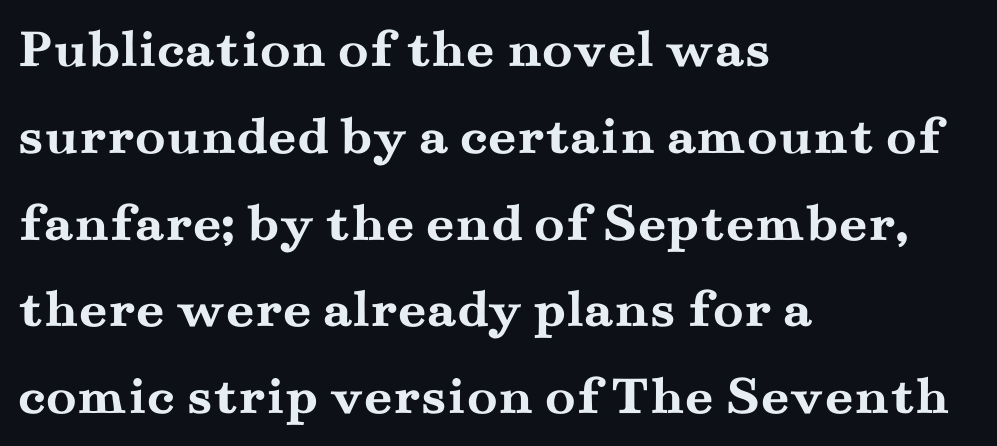
The image shows 56 px semibold, wide serif type, upright; set left-aligned, normal line spacing (1.55x), normal letter spacing, not underlined; medium stroke contrast and a small x-height.
